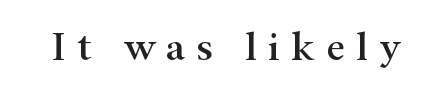
The image shows 41 px wide serif type, upright; set unusually wide letter spacing (+0.27 em), not underlined; high stroke contrast and a small x-height.
